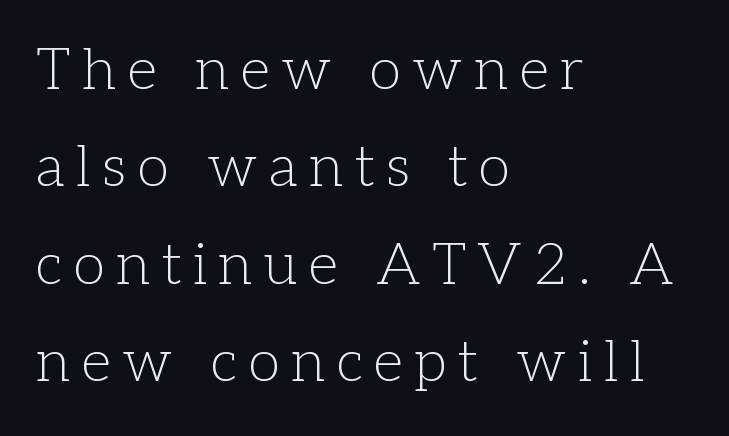
{"serif": "yes", "italic": "no", "bold": "no", "weight": "light", "width": "normal", "stroke_contrast": "low", "x_height": "medium", "monospaced": "no", "underline": "no", "align": "left", "line_spacing": "normal", "line_spacing_ratio": 1.68, "letter_spacing": "wide", "letter_spacing_em": 0.2, "glyph_px": 58}
